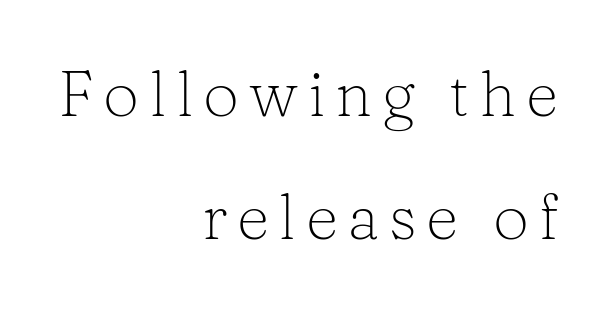
The designer dialed line spacing up above the default. These lines stack with their right ends in a neat column. Spacing verdict: proportional, widths tailored to each character. Serif or sans? Serif — the stroke terminals have little feet.
